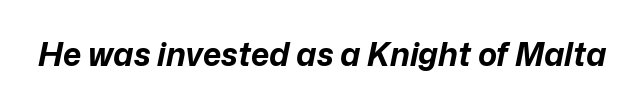
Q: Is the text bold? A: Yes.
Q: Is the text italic (slanted)? A: Yes, it leans right by about 12 degrees.
Q: Is the text underlined? A: No.
Q: Is the spacing between letters normal or unusually wide? A: Normal.
Q: Width (condensed, normal, or wide)? A: Normal.
Q: Stroke contrast? A: Low.
Q: x-height? A: Medium.
Q: Monospaced? A: No.
